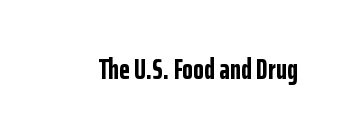
Q: Is the text bold? A: Yes.
Q: Is the text italic (slanted)? A: No, it is upright.
Q: Is the typeface a serif or a sans-serif typeface? A: Sans-serif.
Q: Is the text underlined? A: No.
Q: Is the spacing between letters normal or unusually wide? A: Normal.
Q: Width (condensed, normal, or wide)? A: Condensed.
Q: Stroke contrast? A: Low.
Q: x-height? A: Medium.
Q: Monospaced? A: No.
